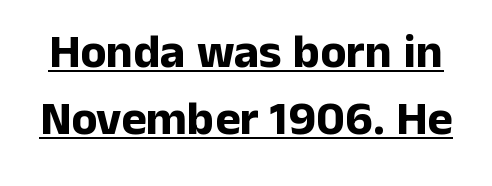
The image shows 48 px bold sans-serif type, upright; set normal line spacing (1.39x), normal letter spacing, underlined; low stroke contrast and a medium x-height.
